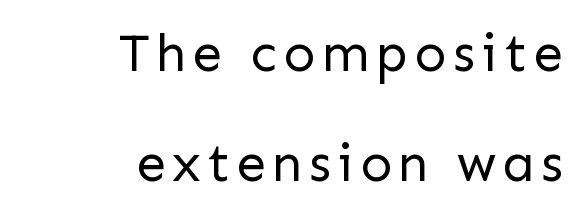
The font family rendered here belongs to the sans-serif group. Summary of weight: not heavy and not bold. Italic: no, the glyphs are upright roman. Layout note: lines flush right.
